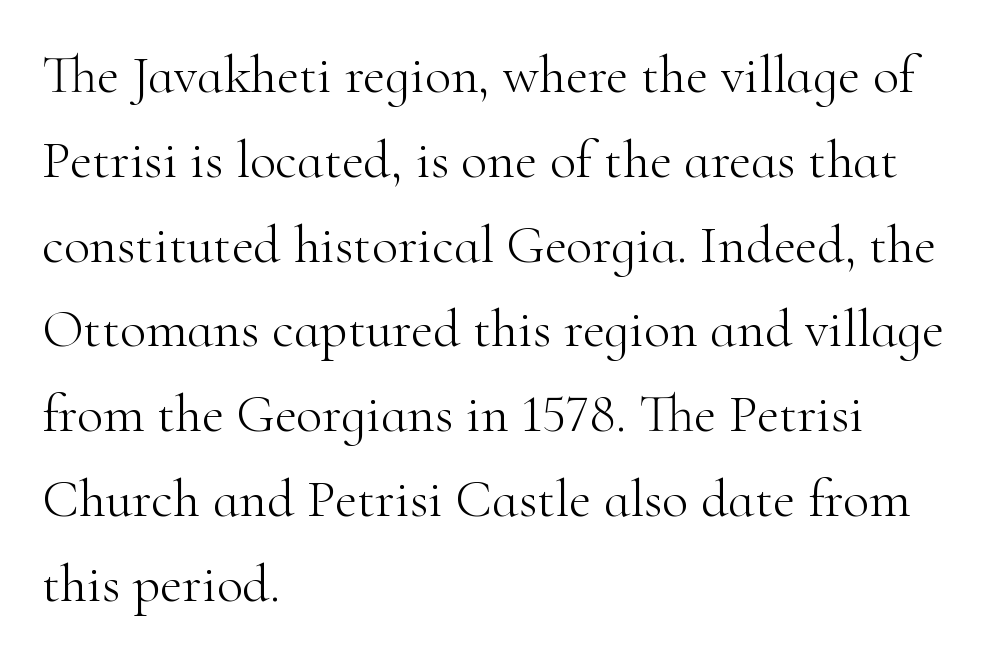
Q: Is the text bold? A: No.
Q: Is the text italic (slanted)? A: No, it is upright.
Q: Is the typeface a serif or a sans-serif typeface? A: Serif.
Q: Is the text underlined? A: No.
Q: How is the paragraph aligned? A: Left-aligned.
Q: Is the spacing between letters normal or unusually wide? A: Normal.
Q: Is the spacing between lines tight, normal or loose? A: Normal.
Q: Width (condensed, normal, or wide)? A: Normal.
Q: Stroke contrast? A: High.
Q: x-height? A: Small.
Q: Monospaced? A: No.
